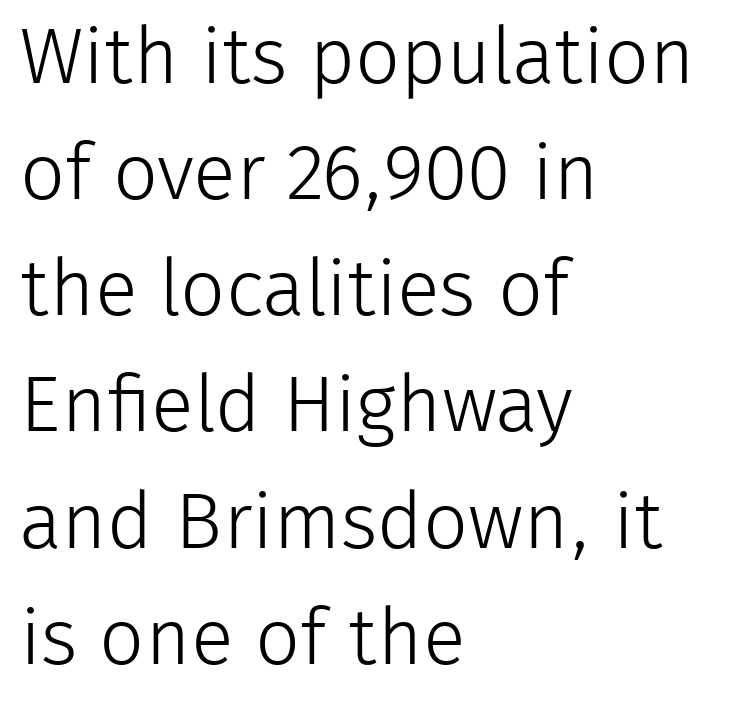
The image shows 79 px light sans-serif type, upright; set left-aligned, normal line spacing (1.47x), normal letter spacing, not underlined; low stroke contrast and a medium x-height.
